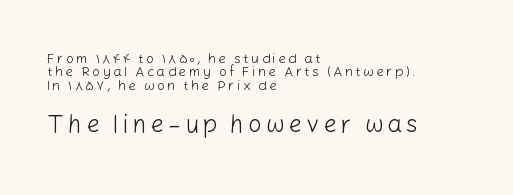
Q: Is the text bold? A: No.
Q: Is the text italic (slanted)? A: No, it is upright.
Q: Is the text underlined? A: No.
Q: How is the paragraph aligned? A: Left-aligned.
Q: Is the spacing between lines tight, normal or loose? A: Tight.
Q: Which block of text is set in a larger size, the first (top) or the second (bottom)? A: The second (bottom) one.
